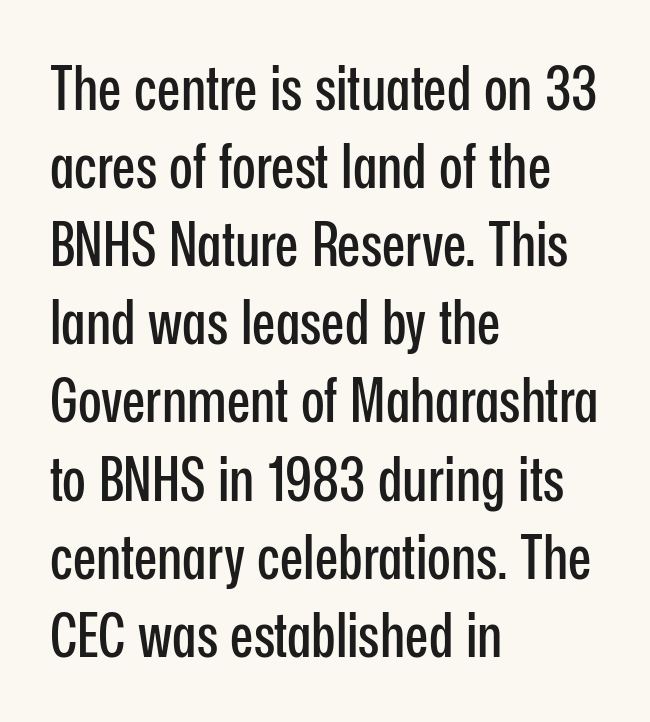
The image shows 62 px condensed sans-serif type, upright; set left-aligned, normal line spacing (1.26x), normal letter spacing, not underlined; low stroke contrast and a medium x-height.
